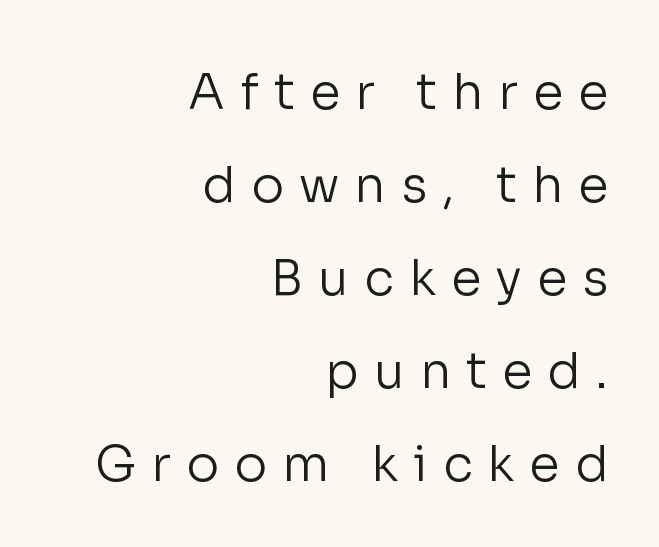
The image shows 49 px regular-weight sans-serif type, upright; set right-aligned, loose line spacing (1.9x), unusually wide letter spacing (+0.31 em), not underlined; low stroke contrast and a medium x-height.
